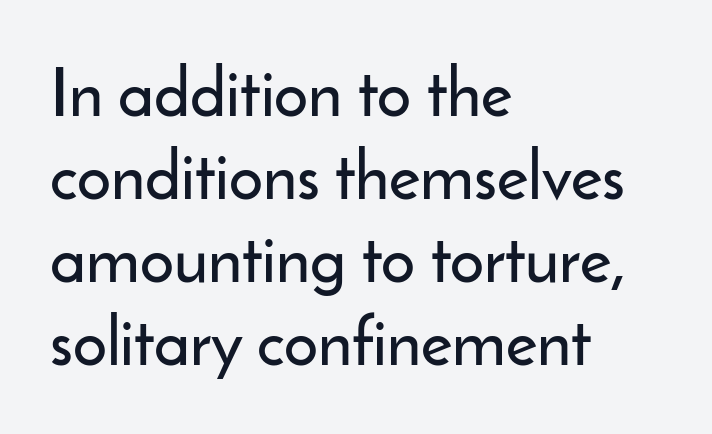
{"serif": "no", "italic": "no", "width": "normal", "stroke_contrast": "low", "x_height": "small", "monospaced": "no", "underline": "no", "align": "left", "line_spacing_ratio": 1.24, "letter_spacing": "normal", "letter_spacing_em": 0.0, "glyph_px": 67}
